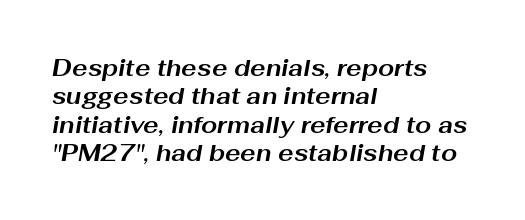
Q: Is the text bold? A: Yes.
Q: Is the text italic (slanted)? A: Yes, it leans right by about 10 degrees.
Q: Is the text underlined? A: No.
Q: How is the paragraph aligned? A: Left-aligned.
Q: Is the spacing between letters normal or unusually wide? A: Normal.
